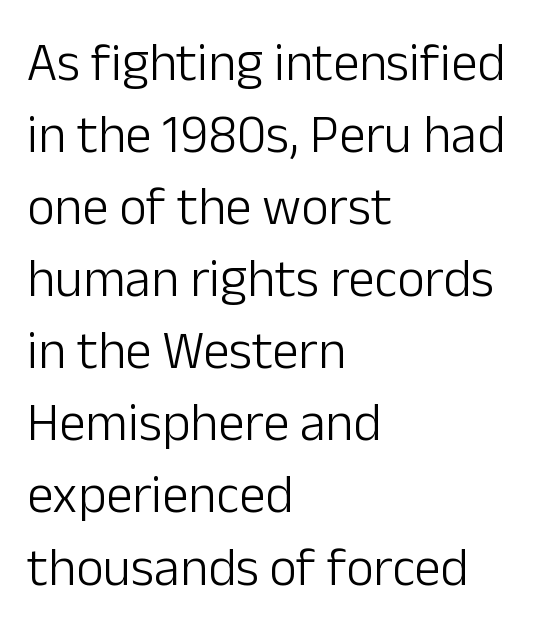
{"serif": "no", "italic": "no", "bold": "no", "weight": "light", "width": "normal", "stroke_contrast": "low", "x_height": "medium", "monospaced": "no", "underline": "no", "align": "left", "line_spacing": "normal", "line_spacing_ratio": 1.36, "letter_spacing": "normal", "letter_spacing_em": 0.0, "glyph_px": 53}
